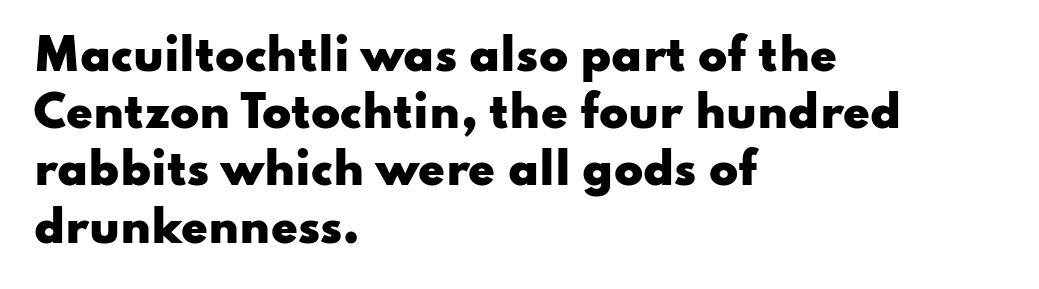
The image shows 43 px heavy, wide sans-serif type, upright; set left-aligned, normal line spacing (1.33x), normal letter spacing, not underlined; low stroke contrast and a small x-height.
